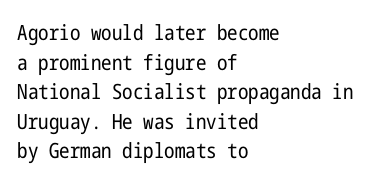
Quick note: underline off. Do the letters lean? They stand straight. The text block is weighted toward the left margin, trailing off unevenly rightward. This rendering leaves character spacing at its baseline value. Vertical spacing — default.
